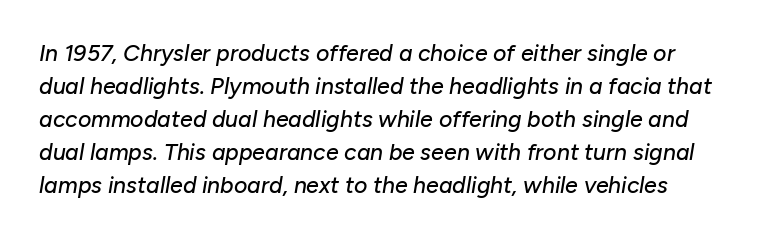
{"italic": "yes", "lean": "right", "slant_degrees": 10, "underline": "no", "line_spacing": "normal", "line_spacing_ratio": 1.43, "letter_spacing": "normal", "letter_spacing_em": 0.0, "glyph_px": 23}
